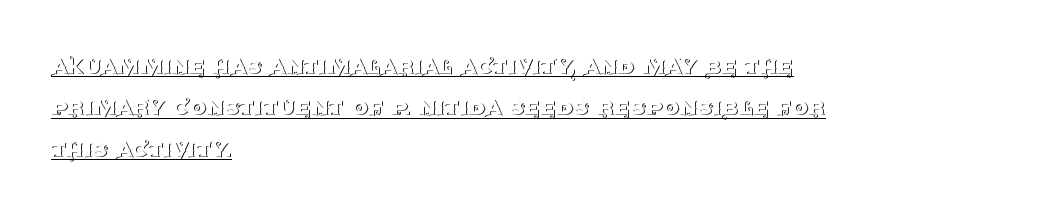
The image shows 27 px text type, upright; set left-aligned, normal line spacing (1.53x), normal letter spacing, underlined.
